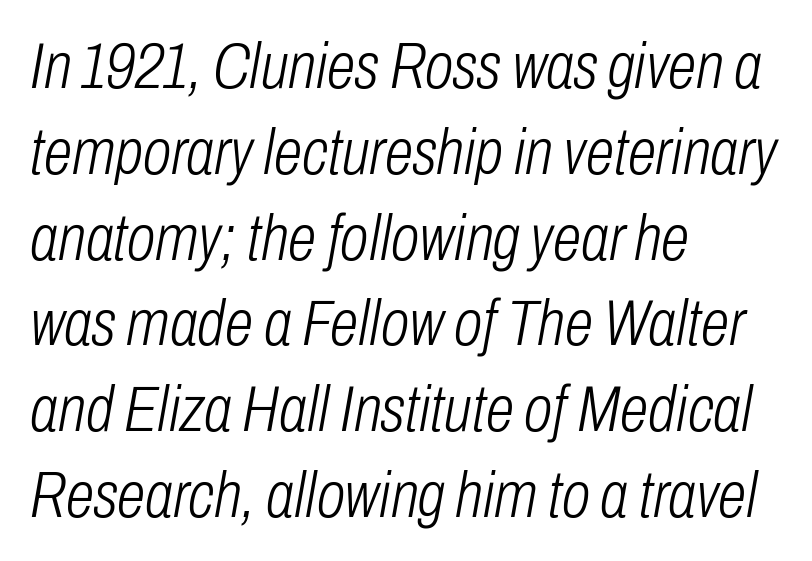
Q: Is the text bold? A: No.
Q: Is the text italic (slanted)? A: Yes, it leans right by about 10 degrees.
Q: Is the text underlined? A: No.
Q: How is the paragraph aligned? A: Left-aligned.
Q: Is the spacing between letters normal or unusually wide? A: Normal.
Q: Is the spacing between lines tight, normal or loose? A: Normal.
Q: Width (condensed, normal, or wide)? A: Condensed.
Q: Stroke contrast? A: Low.
Q: x-height? A: Medium.
Q: Monospaced? A: No.
